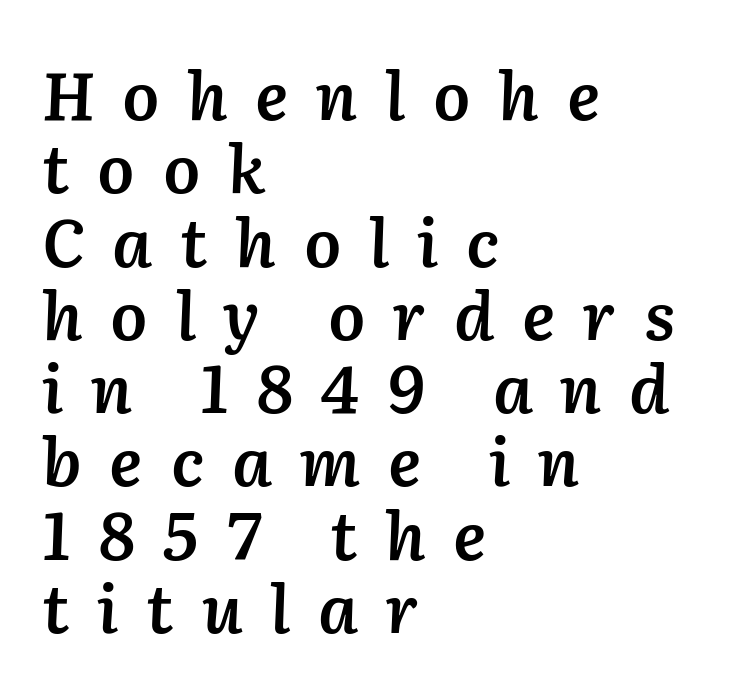
Is there much room between lines? No — they nearly touch. The letters advance in unequal steps, a hallmark of proportional type. Honestly, there is no underline to notice here at all. What weight is shown? A semibold, between regular and bold. Short and long lines alike share a common starting point at left. The rendering inserts visible extra space after every character.
